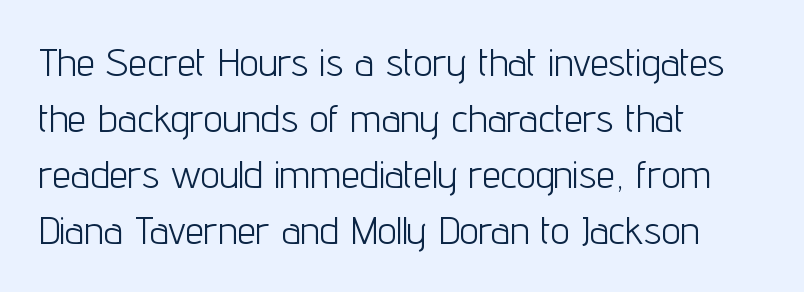
{"serif": "no", "italic": "no", "bold": "no", "weight": "light", "width": "condensed", "stroke_contrast": "low", "x_height": "medium", "monospaced": "no", "underline": "no", "align": "left", "line_spacing": "normal", "line_spacing_ratio": 1.47, "letter_spacing": "normal", "letter_spacing_em": 0.0, "glyph_px": 38}
